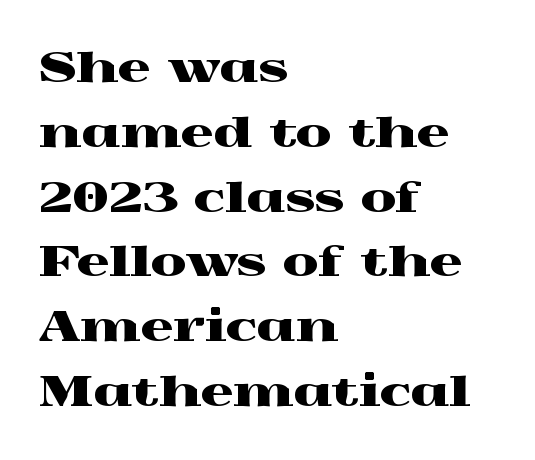
{"serif": "yes", "italic": "no", "width": "wide", "x_height": "medium", "monospaced": "no", "underline": "no", "align": "left", "line_spacing": "normal", "line_spacing_ratio": 1.58, "letter_spacing": "normal", "letter_spacing_em": 0.0, "glyph_px": 41}
